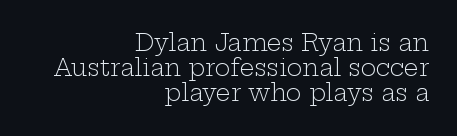
Clear beneath every line of the passage. Tracking value appears to be zero — textbook default spacing. Summary of vertical rhythm: compact, with narrow interline spacing. These lines stack with their right ends in a neat column.
